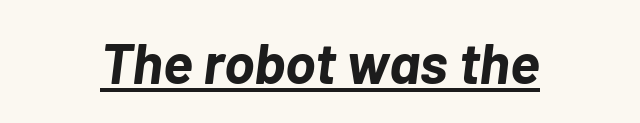
{"italic": "yes", "lean": "right", "slant_degrees": 7, "bold": "yes", "weight": "bold", "width": "normal", "stroke_contrast": "low", "x_height": "medium", "monospaced": "no", "underline": "yes", "align": "center", "letter_spacing": "normal", "letter_spacing_em": 0.0, "glyph_px": 57}
